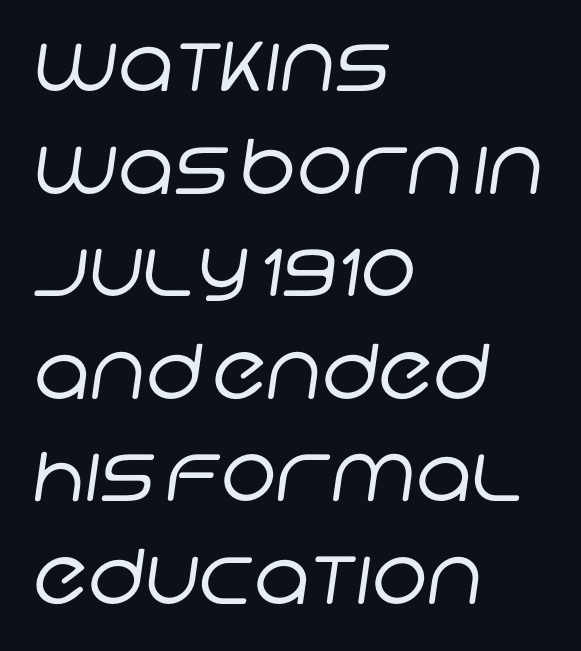
{"serif": "no", "bold": "no", "weight": "regular", "width": "normal", "stroke_contrast": "low", "x_height": "large", "monospaced": "no", "underline": "no", "align": "left", "line_spacing": "normal", "line_spacing_ratio": 1.35, "letter_spacing": "normal", "letter_spacing_em": 0.0, "glyph_px": 76}
